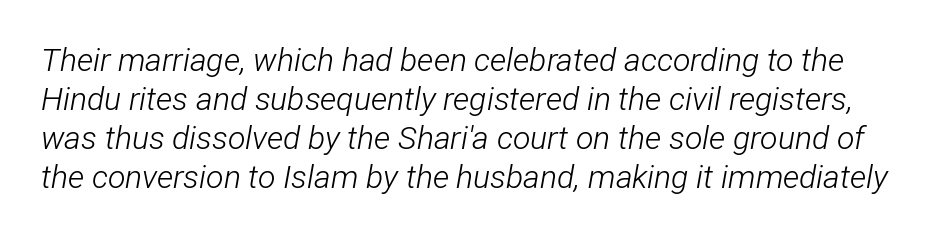
{"italic": "yes", "lean": "right", "slant_degrees": 12, "bold": "no", "weight": "light", "width": "condensed", "stroke_contrast": "low", "x_height": "medium", "monospaced": "no", "underline": "no", "line_spacing_ratio": 1.22, "letter_spacing": "normal", "letter_spacing_em": 0.0, "glyph_px": 32}
